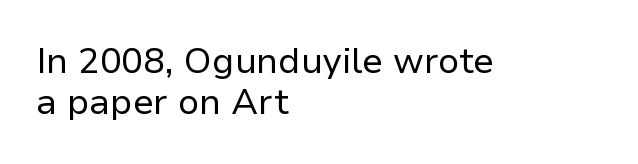
Q: Is the text bold? A: No.
Q: Is the text italic (slanted)? A: No, it is upright.
Q: Is the typeface a serif or a sans-serif typeface? A: Sans-serif.
Q: Is the text underlined? A: No.
Q: How is the paragraph aligned? A: Left-aligned.
Q: Is the spacing between letters normal or unusually wide? A: Normal.
Q: Is the spacing between lines tight, normal or loose? A: Tight.
Q: Width (condensed, normal, or wide)? A: Normal.
Q: Stroke contrast? A: Low.
Q: x-height? A: Medium.
Q: Monospaced? A: No.
